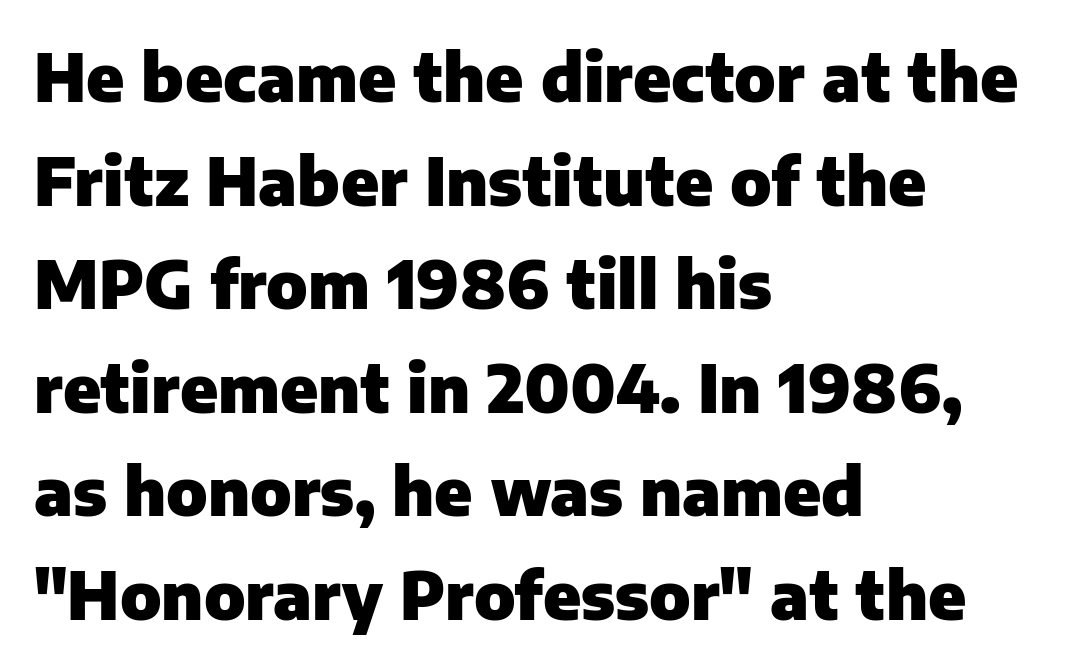
Any mark beneath the type? The region is blank. Unlike a traditional serif, this face leaves its strokes unadorned. Compared with a centered layout, this one pins lines to the left instead. The face used here is rendered with its standard letterfit. I'd describe the lettering as bold — thick and assertive. Think of a printed novel: that variable character pitch is what you see here.
